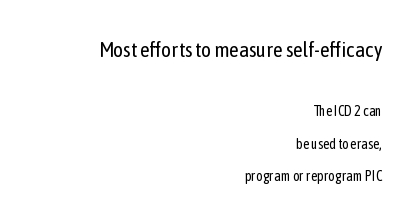
Q: Is the text bold? A: No.
Q: Is the text italic (slanted)? A: No, it is upright.
Q: Is the text underlined? A: No.
Q: How is the paragraph aligned? A: Right-aligned.
Q: Is the spacing between letters normal or unusually wide? A: Normal.
Q: Is the spacing between lines tight, normal or loose? A: Loose.
Q: Which block of text is set in a larger size, the first (top) or the second (bottom)? A: The first (top) one.
